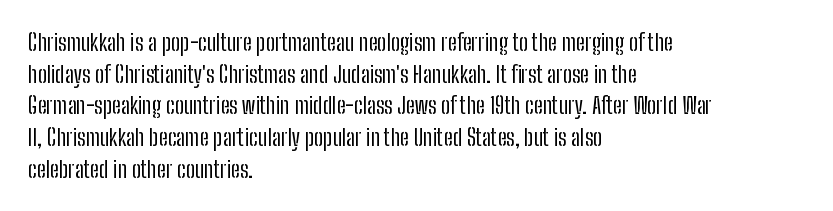
Q: Is the text bold? A: No.
Q: Is the text italic (slanted)? A: No, it is upright.
Q: Is the text underlined? A: No.
Q: How is the paragraph aligned? A: Left-aligned.
Q: Is the spacing between letters normal or unusually wide? A: Normal.
Q: Is the spacing between lines tight, normal or loose? A: Normal.
